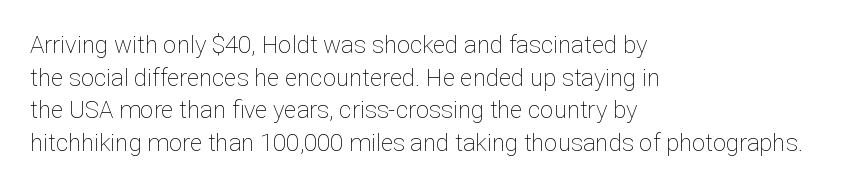
Q: Is the text bold? A: No.
Q: Is the text italic (slanted)? A: No, it is upright.
Q: Is the text underlined? A: No.
Q: How is the paragraph aligned? A: Left-aligned.
Q: Is the spacing between letters normal or unusually wide? A: Normal.
Q: Is the spacing between lines tight, normal or loose? A: Normal.
